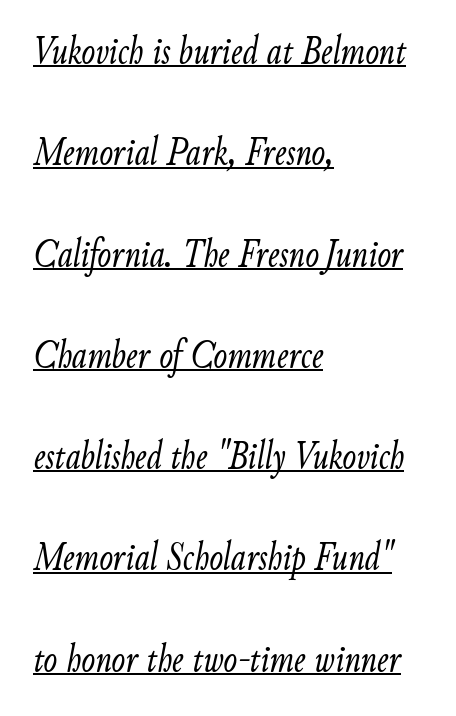
Q: Is the text bold? A: No.
Q: Is the text italic (slanted)? A: Yes, it leans right by about 9 degrees.
Q: Is the text underlined? A: Yes.
Q: How is the paragraph aligned? A: Left-aligned.
Q: Is the spacing between letters normal or unusually wide? A: Normal.
Q: Is the spacing between lines tight, normal or loose? A: Loose.
Q: Width (condensed, normal, or wide)? A: Condensed.
Q: Stroke contrast? A: Low.
Q: x-height? A: Small.
Q: Monospaced? A: No.
